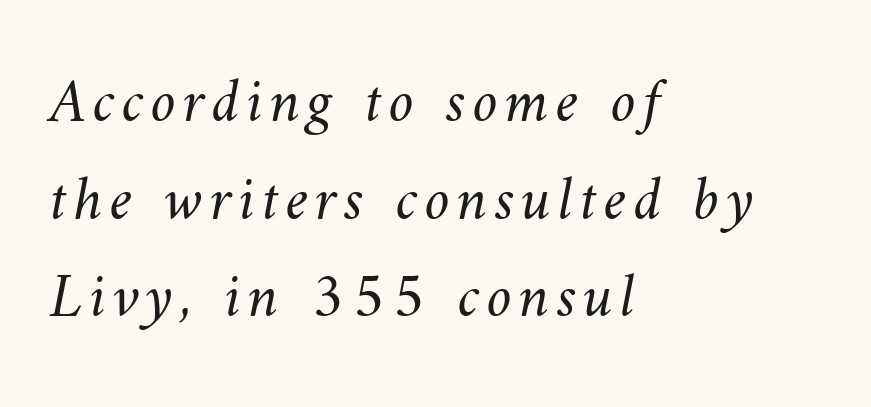
{"bold": "no", "weight": "light", "width": "normal", "stroke_contrast": "medium", "x_height": "small", "monospaced": "no", "underline": "no", "align": "left", "line_spacing": "normal", "line_spacing_ratio": 1.55, "glyph_px": 63}
